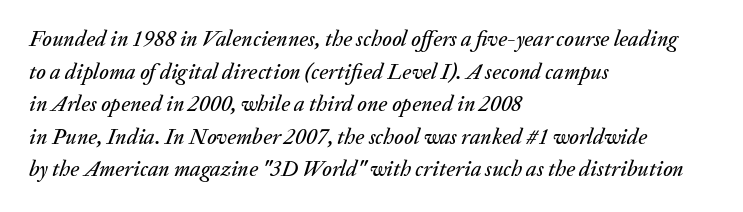
Q: Is the text italic (slanted)? A: Yes, it leans right by about 20 degrees.
Q: Is the text underlined? A: No.
Q: How is the paragraph aligned? A: Left-aligned.
Q: Is the spacing between letters normal or unusually wide? A: Normal.
Q: Is the spacing between lines tight, normal or loose? A: Normal.
